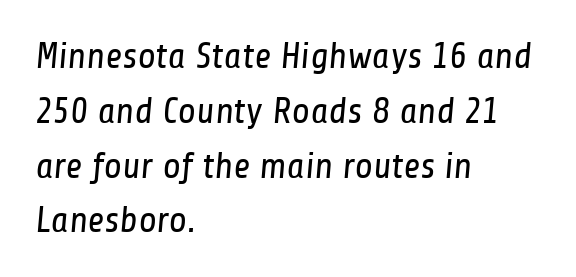
{"serif": "no", "bold": "no", "weight": "regular", "width": "condensed", "stroke_contrast": "low", "x_height": "medium", "monospaced": "no", "underline": "no", "align": "left", "line_spacing": "normal", "line_spacing_ratio": 1.48, "letter_spacing": "normal", "letter_spacing_em": 0.0, "glyph_px": 37}
